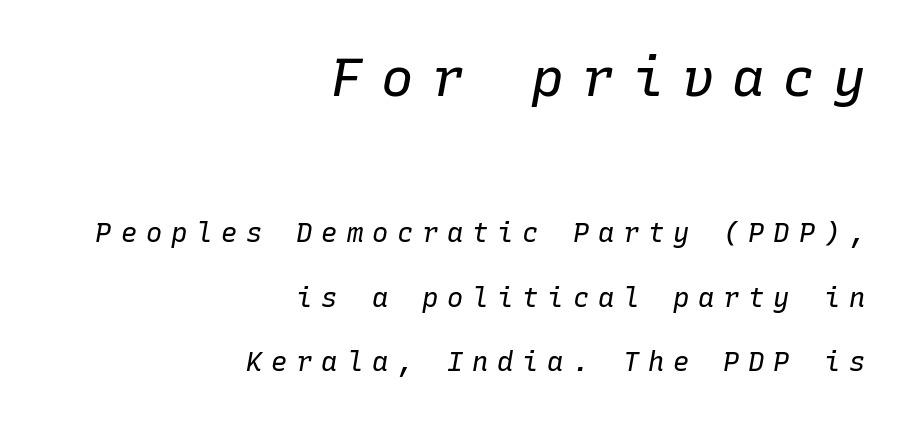
{"italic": "yes", "lean": "right", "slant_degrees": 10, "bold": "no", "weight": "regular", "width": "normal", "stroke_contrast": "low", "x_height": "medium", "monospaced": "yes", "underline": "no", "align": "right", "line_spacing": "loose", "line_spacing_ratio": 2.39, "letter_spacing": "wide", "letter_spacing_em": 0.33, "larger_block": "first", "size_ratio": 2.0, "glyph_px": 54}
